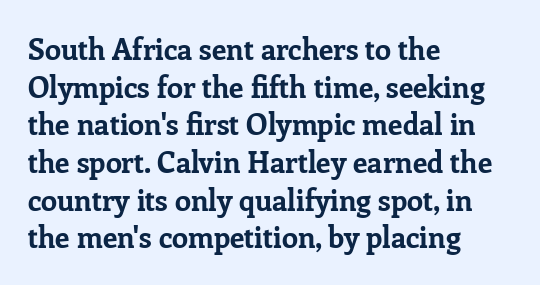
This sample has the flowing, uneven cadence of proportional lettering. The foot of each line stays bare and open. Nothing unusual about the tracking: characters are spaced as the font intends. The letters stand upright; this is a roman face. A classic flush-left, rag-right setting is used for this passage.
